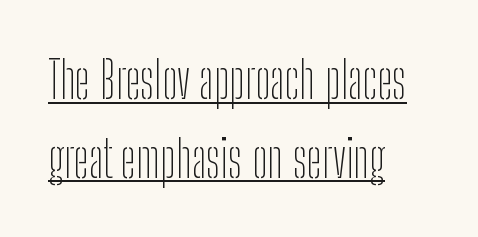
The image shows 51 px thin, condensed sans-serif type, upright; set left-aligned, normal line spacing (1.54x), normal letter spacing, underlined; low stroke contrast and a medium x-height.
